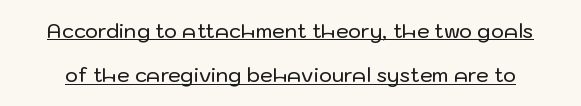
Q: Is the text italic (slanted)? A: No, it is upright.
Q: Is the text underlined? A: Yes.
Q: Is the spacing between letters normal or unusually wide? A: Normal.
Q: Is the spacing between lines tight, normal or loose? A: Loose.
